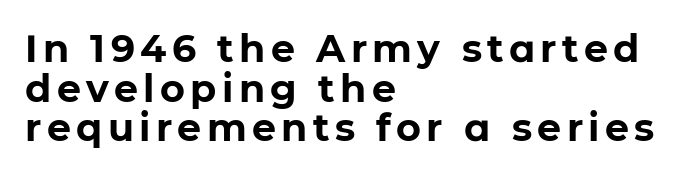
The image shows 38 px bold sans-serif type, upright; set left-aligned, tight line spacing (1.04x), not underlined; low stroke contrast and a medium x-height.
